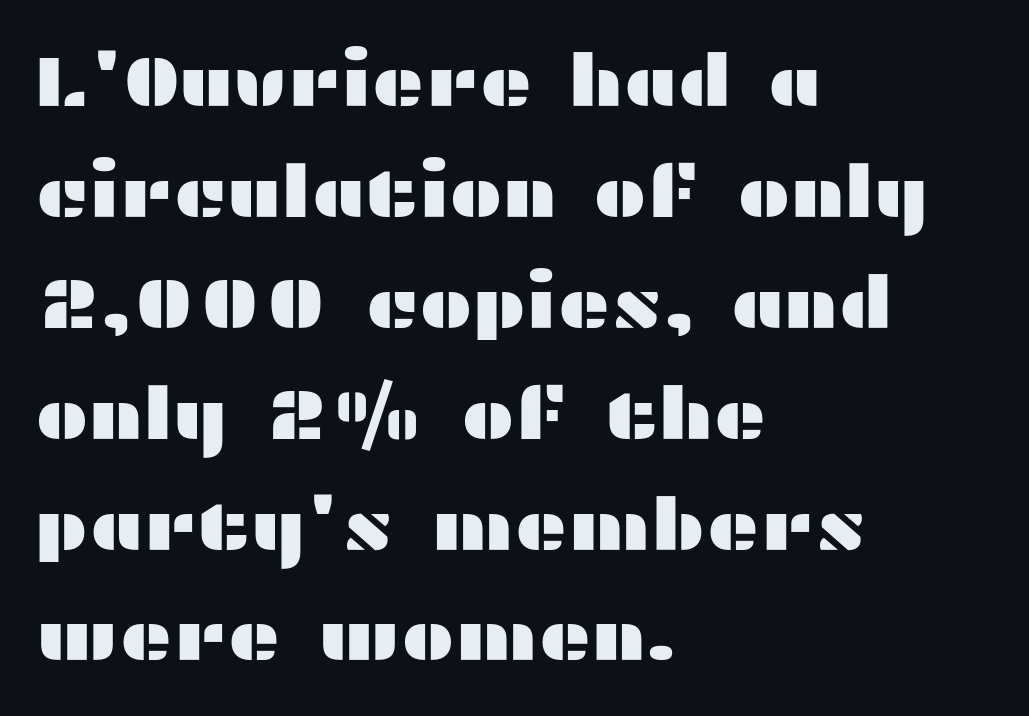
Q: Is the text italic (slanted)? A: No, it is upright.
Q: Is the typeface a serif or a sans-serif typeface? A: Sans-serif.
Q: Is the text underlined? A: No.
Q: How is the paragraph aligned? A: Left-aligned.
Q: Is the spacing between letters normal or unusually wide? A: Normal.
Q: Is the spacing between lines tight, normal or loose? A: Normal.
Q: Width (condensed, normal, or wide)? A: Wide.
Q: Stroke contrast? A: Medium.
Q: x-height? A: Medium.
Q: Monospaced? A: No.
